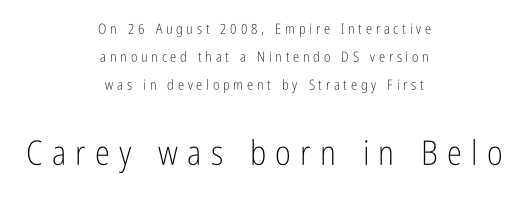
Q: Is the text bold? A: No.
Q: Is the text italic (slanted)? A: No, it is upright.
Q: Is the typeface a serif or a sans-serif typeface? A: Sans-serif.
Q: Is the text underlined? A: No.
Q: How is the paragraph aligned? A: Centered.
Q: Is the spacing between letters normal or unusually wide? A: Unusually wide.
Q: Is the spacing between lines tight, normal or loose? A: Loose.
Q: Which block of text is set in a larger size, the first (top) or the second (bottom)? A: The second (bottom) one.
Q: Width (condensed, normal, or wide)? A: Condensed.
Q: Stroke contrast? A: Low.
Q: x-height? A: Medium.
Q: Monospaced? A: No.
